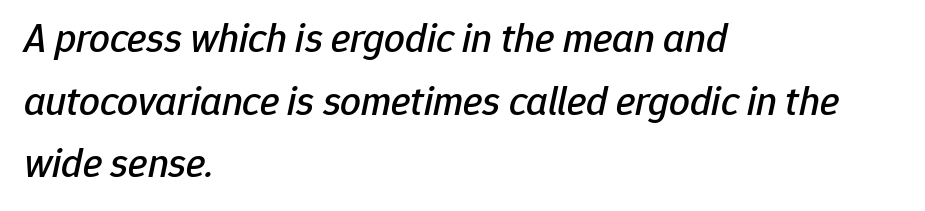
{"italic": "yes", "lean": "right", "slant_degrees": 12, "width": "normal", "stroke_contrast": "low", "x_height": "medium", "monospaced": "no", "underline": "no", "align": "left", "line_spacing": "normal", "line_spacing_ratio": 1.53, "letter_spacing": "normal", "letter_spacing_em": 0.0, "glyph_px": 41}
